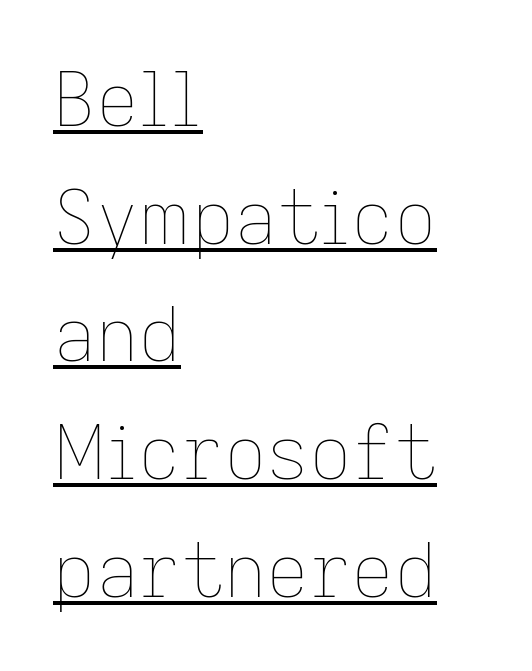
Q: Is the text bold? A: No.
Q: Is the text italic (slanted)? A: No, it is upright.
Q: Is the text underlined? A: Yes.
Q: How is the paragraph aligned? A: Left-aligned.
Q: Is the spacing between letters normal or unusually wide? A: Normal.
Q: Is the spacing between lines tight, normal or loose? A: Normal.
Q: Width (condensed, normal, or wide)? A: Normal.
Q: Stroke contrast? A: Low.
Q: x-height? A: Medium.
Q: Monospaced? A: No.
